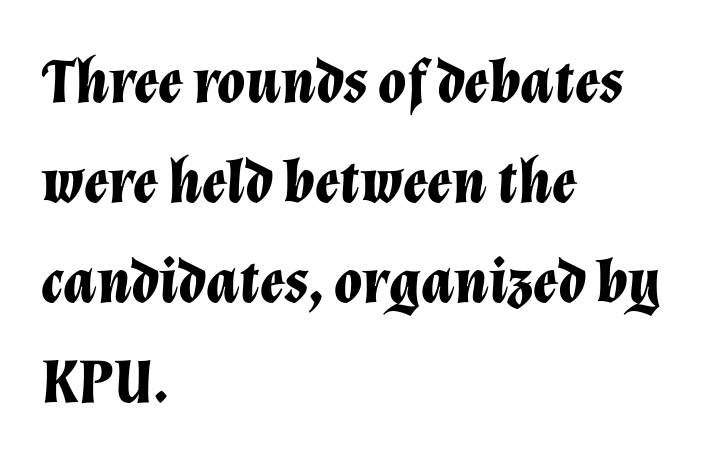
The image shows 64 px bold type, italic (leaning right); set left-aligned, normal line spacing (1.56x), normal letter spacing, not underlined; low stroke contrast and a medium x-height.
